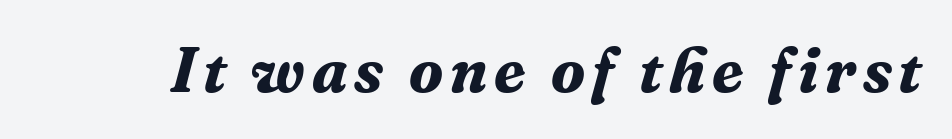
{"serif": "yes", "italic": "yes", "lean": "right", "slant_degrees": 16, "bold": "yes", "weight": "bold", "width": "normal", "stroke_contrast": "medium", "x_height": "medium", "monospaced": "no", "underline": "no", "glyph_px": 63}
